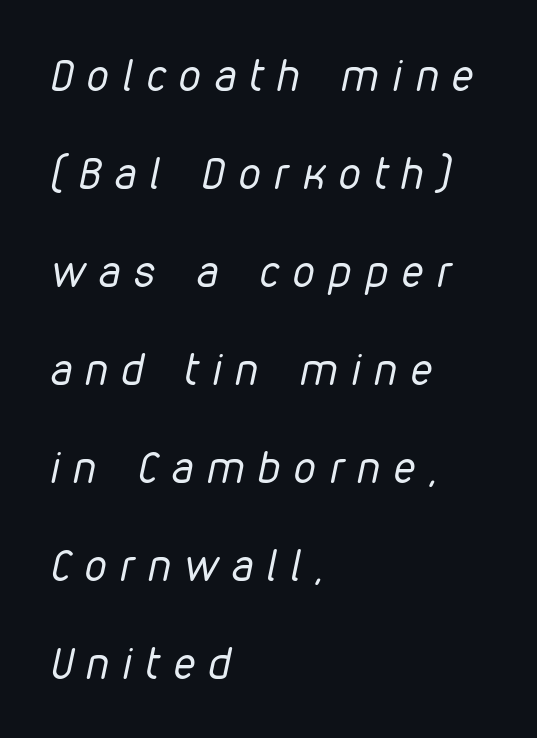
Spacing verdict: proportional, widths tailored to each character. Weight: in the light-to-regular range. The paragraph shown leans on its left margin. There's an unmistakable incline to the writing here. The area under the type is left untouched. Does the leading feel generous? Absolutely, it's lavish.
